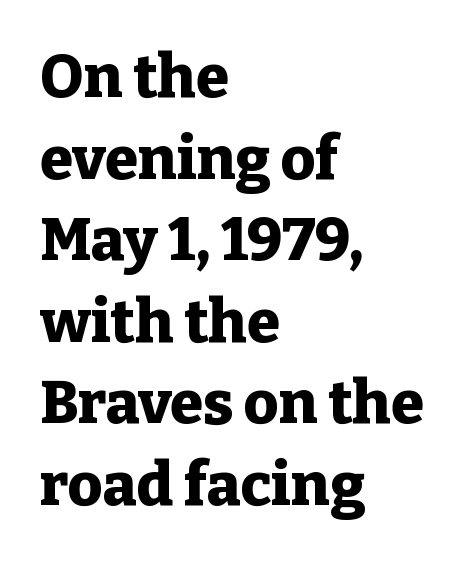
The image shows 60 px heavy serif type, upright; set left-aligned, normal line spacing (1.36x), normal letter spacing, not underlined; low stroke contrast and a medium x-height.
